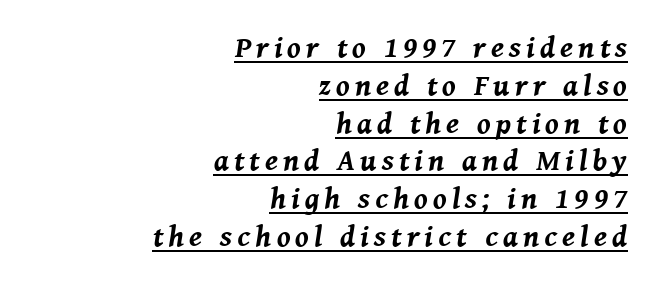
Q: Is the text bold? A: Yes.
Q: Is the text italic (slanted)? A: Yes, it leans right by about 8 degrees.
Q: Is the text underlined? A: Yes.
Q: How is the paragraph aligned? A: Right-aligned.
Q: Is the spacing between lines tight, normal or loose? A: Normal.
Q: Width (condensed, normal, or wide)? A: Normal.
Q: Stroke contrast? A: Medium.
Q: x-height? A: Medium.
Q: Monospaced? A: No.
